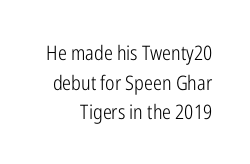
The font sits on the lighter half of the weight spectrum, regular included. Is the letter spacing exaggerated? No — it looks like the ordinary default. Type without underlining. Leading: standard.
